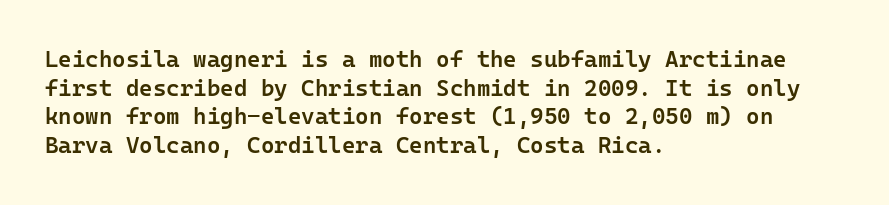
{"italic": "no", "bold": "semi", "underline": "no", "align": "left", "line_spacing": "normal", "line_spacing_ratio": 1.25, "letter_spacing": "normal", "letter_spacing_em": 0.0, "glyph_px": 23}
